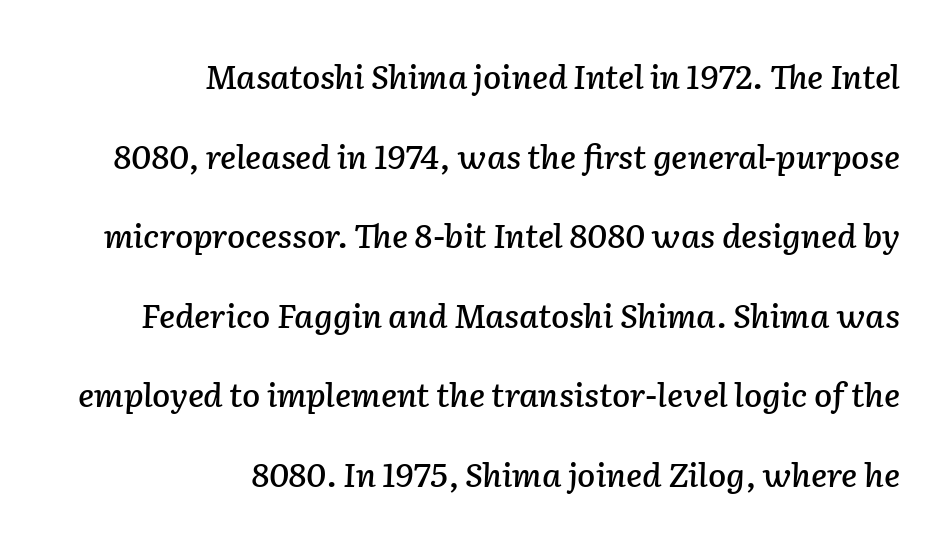
In terms of posture, this sample is oblique. Varying glyph widths throughout — classic text-font behaviour. Spacing between characters is what you'd get straight out of the box. Decoration check: the copy has no underline. One-word summary of the alignment: right.
